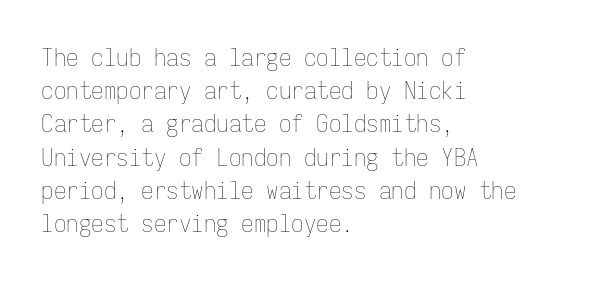
The image shows 25 px text type, upright; set left-aligned, normal line spacing (1.33x), normal letter spacing, not underlined.
